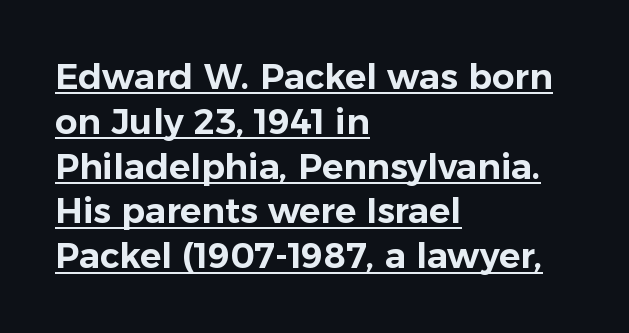
Q: Is the text italic (slanted)? A: No, it is upright.
Q: Is the typeface a serif or a sans-serif typeface? A: Sans-serif.
Q: Is the text underlined? A: Yes.
Q: How is the paragraph aligned? A: Left-aligned.
Q: Is the spacing between letters normal or unusually wide? A: Normal.
Q: Is the spacing between lines tight, normal or loose? A: Normal.
Q: Width (condensed, normal, or wide)? A: Normal.
Q: Stroke contrast? A: Low.
Q: x-height? A: Medium.
Q: Monospaced? A: No.
